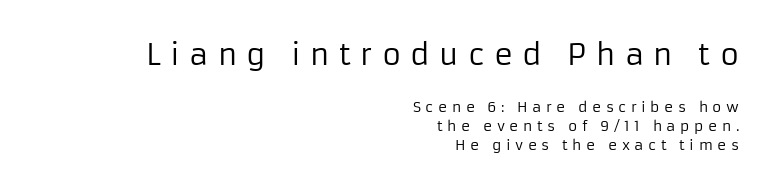
The image shows 29 px regular-weight sans-serif type, upright; set right-aligned, normal line spacing (1.35x), unusually wide letter spacing (+0.32 em), not underlined; the first (top) block is 2.07x larger; low stroke contrast and a medium x-height.
